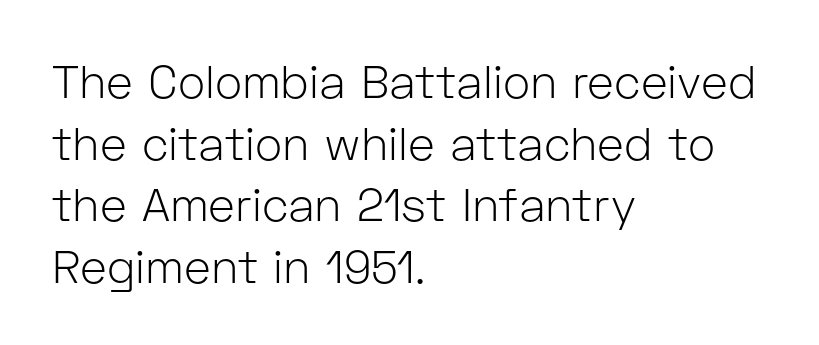
The image shows 46 px light sans-serif type, upright; set left-aligned, normal line spacing (1.34x), normal letter spacing, not underlined; low stroke contrast and a medium x-height.
